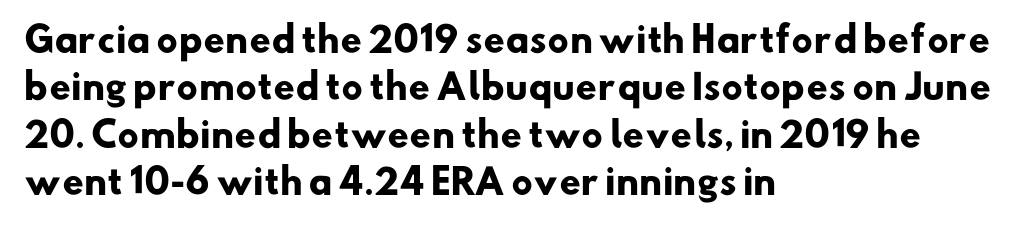
The image shows 34 px heavy sans-serif type; set left-aligned, normal line spacing (1.39x), normal letter spacing, not underlined; low stroke contrast and a small x-height.
